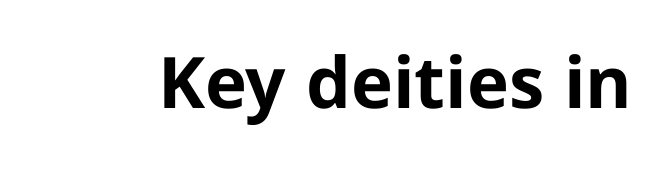
The axis of the letterforms is exactly vertical. Default kerning and tracking; the words read as compact shapes. The typeface chosen for these lines omits serifs. Emphasis by weight is at full strength: bold.
